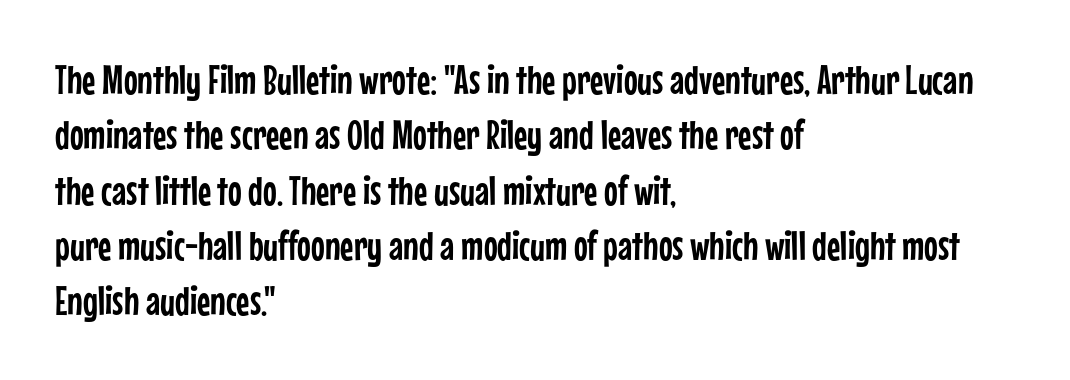
Q: Is the text italic (slanted)? A: No, it is upright.
Q: Is the typeface a serif or a sans-serif typeface? A: Sans-serif.
Q: Is the text underlined? A: No.
Q: How is the paragraph aligned? A: Left-aligned.
Q: Is the spacing between letters normal or unusually wide? A: Normal.
Q: Is the spacing between lines tight, normal or loose? A: Normal.
Q: Width (condensed, normal, or wide)? A: Condensed.
Q: Stroke contrast? A: Low.
Q: x-height? A: Medium.
Q: Monospaced? A: No.
